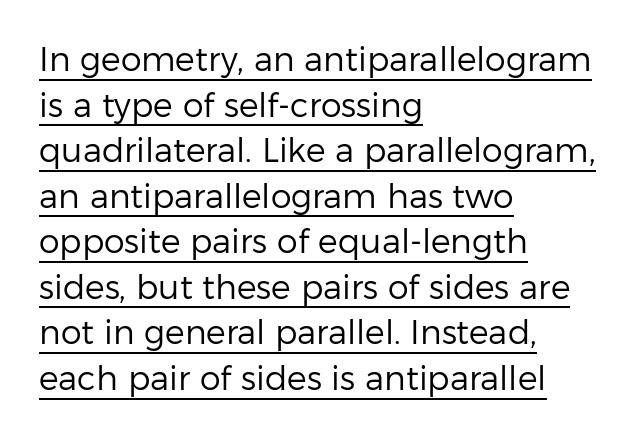
Proportional: the letters do not fall into vertical columns. These glyphs show unthickened strokes, regular width or finer. Letter spacing: default. A classic flush-left, rag-right setting is used for this passage.
